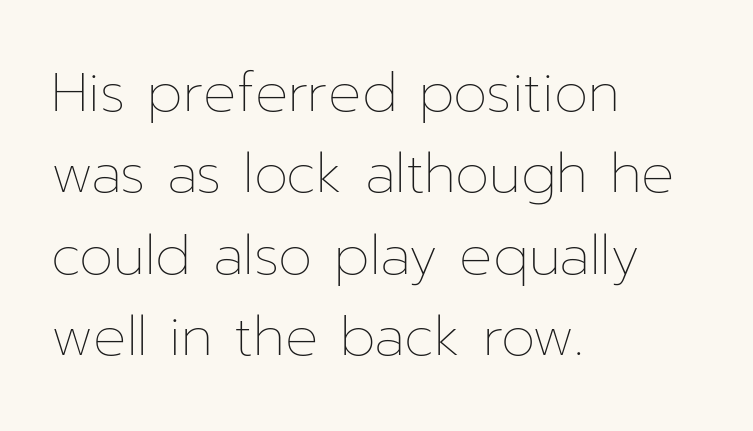
The image shows 55 px thin type, upright; set left-aligned, normal line spacing (1.48x), normal letter spacing, not underlined; low stroke contrast and a medium x-height.
